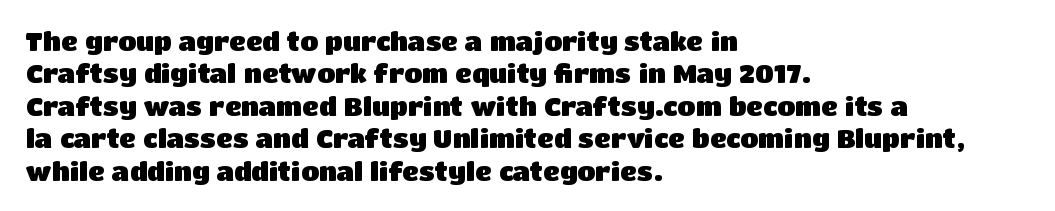
Interline gaps are of average width in this sample. Words float on clear page, feet unadorned. Weight check: bold — yes, fully. These lines were composed using upright roman letters.
